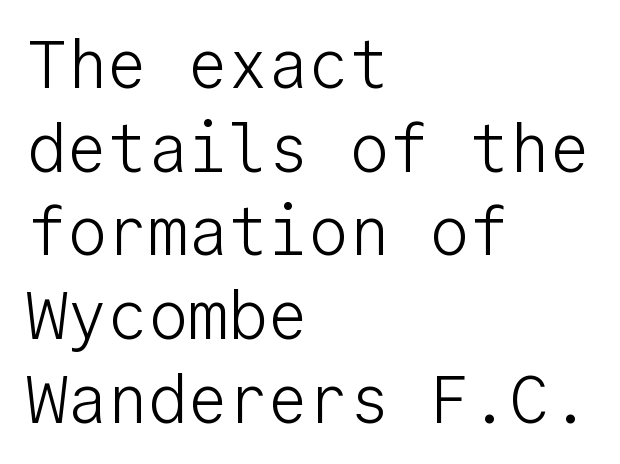
Is there any slant? The stems are plumb. Plain, unruled lines of type. Layout note: lines flush left. The line-height multiplier appears to be the usual default. Monospaced: the letters line up in strict vertical columns.
